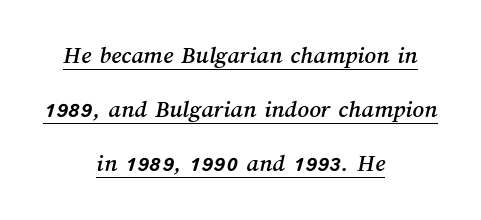
The image shows 25 px text type; set centered, loose line spacing (2.17x), normal letter spacing, underlined.
